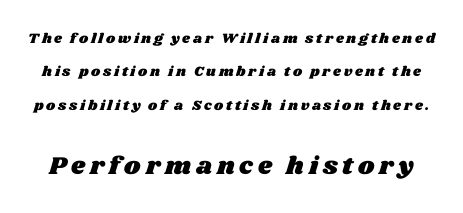
A clean baseline with only descenders dipping below it. The passage shown stacks its lines with a broad gap. The letters in the lower block stand taller than those in the block above.
